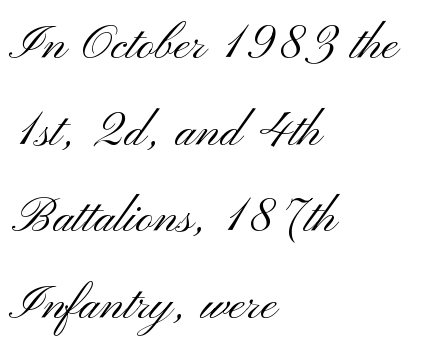
Q: Is the text bold? A: No.
Q: Is the text italic (slanted)? A: Yes.
Q: Is the typeface a serif or a sans-serif typeface? A: Sans-serif.
Q: Is the text underlined? A: No.
Q: How is the paragraph aligned? A: Left-aligned.
Q: Is the spacing between letters normal or unusually wide? A: Normal.
Q: Is the spacing between lines tight, normal or loose? A: Normal.
Q: Width (condensed, normal, or wide)? A: Wide.
Q: Stroke contrast? A: Medium.
Q: x-height? A: Small.
Q: Monospaced? A: No.
